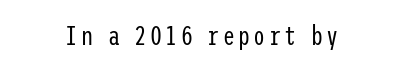
Q: Is the text bold? A: No.
Q: Is the text italic (slanted)? A: No, it is upright.
Q: Is the text underlined? A: No.
